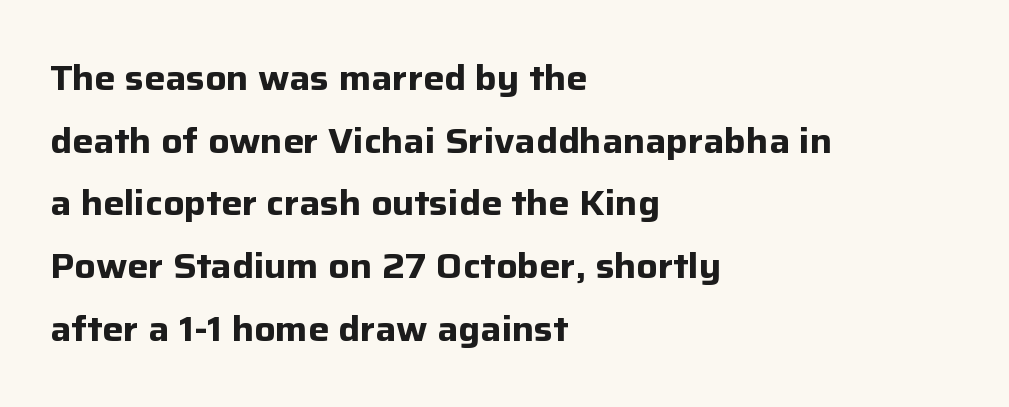
The image shows 35 px bold sans-serif type, upright; set left-aligned, line spacing 1.79x, normal letter spacing, not underlined; low stroke contrast and a medium x-height.
